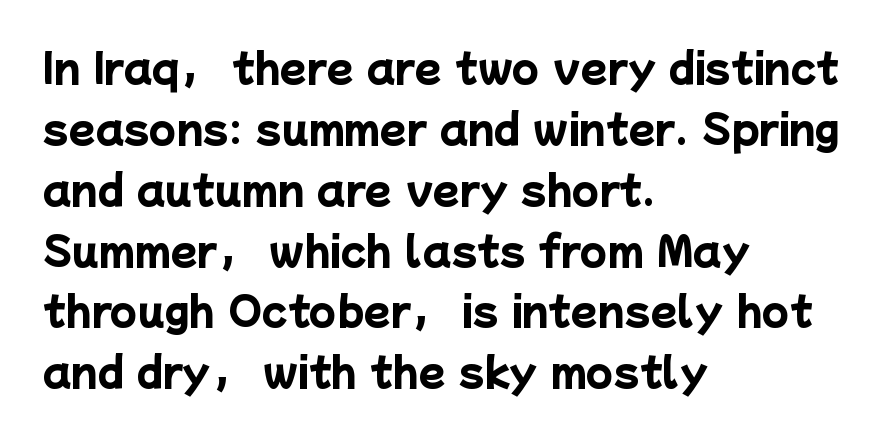
The image shows 39 px heavy sans-serif type; set left-aligned, normal line spacing (1.56x), normal letter spacing, not underlined; low stroke contrast and a medium x-height.
